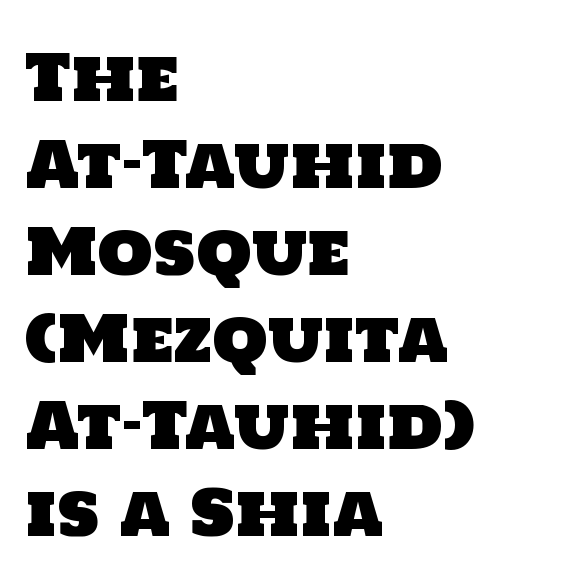
{"serif": "no", "width": "normal", "stroke_contrast": "low", "x_height": "large", "monospaced": "no", "underline": "no", "align": "left", "line_spacing": "normal", "line_spacing_ratio": 1.38, "letter_spacing": "normal", "letter_spacing_em": 0.0, "glyph_px": 63}
